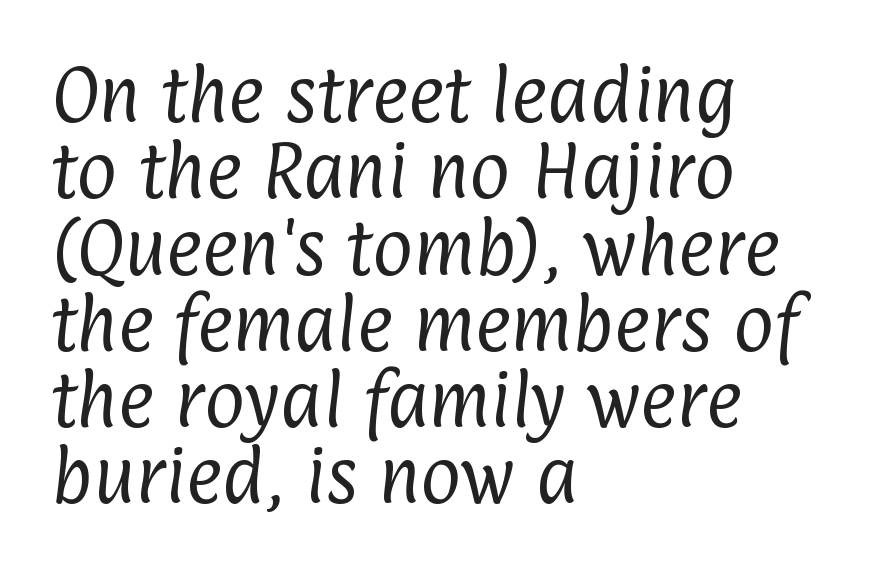
The image shows 62 px regular-weight, condensed sans-serif type; set left-aligned, line spacing 1.23x, normal letter spacing, not underlined; low stroke contrast and a medium x-height.
